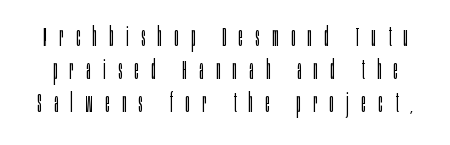
Q: Is the text bold? A: No.
Q: Is the text italic (slanted)? A: No, it is upright.
Q: Is the text underlined? A: No.
Q: Is the spacing between letters normal or unusually wide? A: Unusually wide.
Q: Is the spacing between lines tight, normal or loose? A: Normal.
